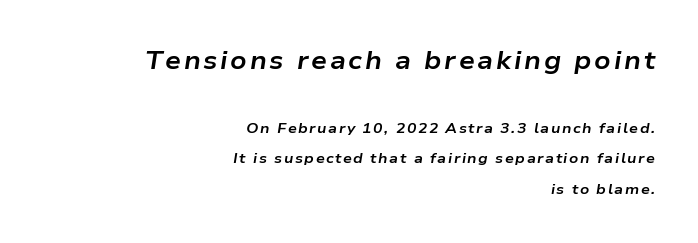
Q: Is the text bold? A: Yes.
Q: Is the text italic (slanted)? A: Yes, it leans right by about 9 degrees.
Q: Is the text underlined? A: No.
Q: How is the paragraph aligned? A: Right-aligned.
Q: Is the spacing between lines tight, normal or loose? A: Loose.
Q: Which block of text is set in a larger size, the first (top) or the second (bottom)? A: The first (top) one.
